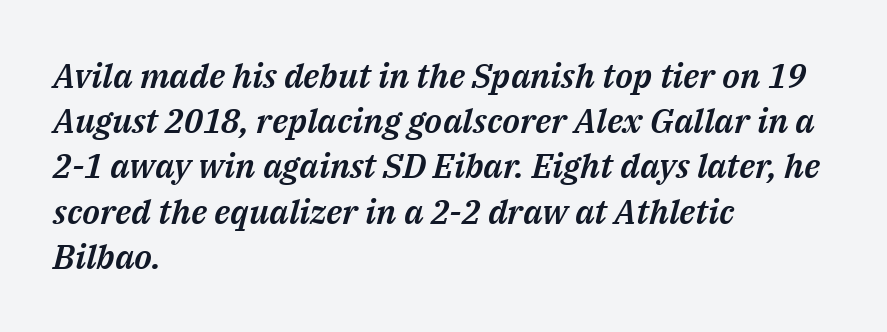
Notice how descenders clear the ascenders below comfortably — that's standard leading. The typesetter chose a ragged-right arrangement here. It's the slanting kind of type. Check the space under the baseline: it is left empty. Caption: standard tracking, unaltered.
